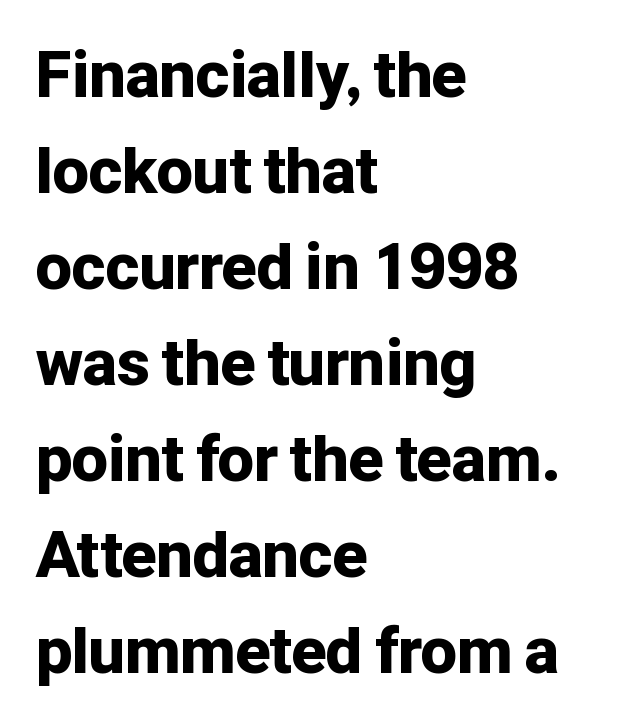
Q: Is the text bold? A: Yes.
Q: Is the text italic (slanted)? A: No, it is upright.
Q: Is the typeface a serif or a sans-serif typeface? A: Sans-serif.
Q: Is the text underlined? A: No.
Q: How is the paragraph aligned? A: Left-aligned.
Q: Is the spacing between letters normal or unusually wide? A: Normal.
Q: Is the spacing between lines tight, normal or loose? A: Normal.
Q: Width (condensed, normal, or wide)? A: Normal.
Q: Stroke contrast? A: Low.
Q: x-height? A: Medium.
Q: Monospaced? A: No.
